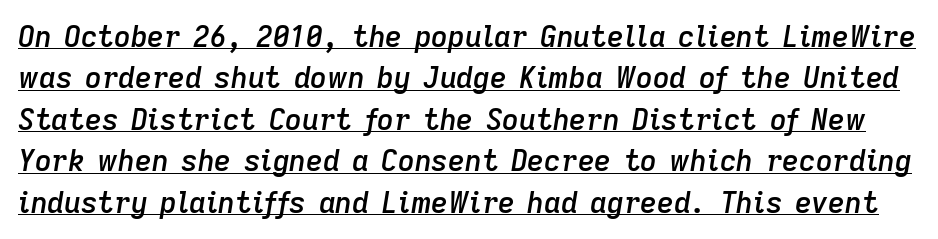
{"italic": "yes", "lean": "right", "slant_degrees": 9, "bold": "semi", "weight": "semibold", "width": "normal", "stroke_contrast": "low", "x_height": "medium", "monospaced": "no", "underline": "yes", "line_spacing": "normal", "line_spacing_ratio": 1.43, "letter_spacing": "normal", "letter_spacing_em": 0.0, "glyph_px": 29}
